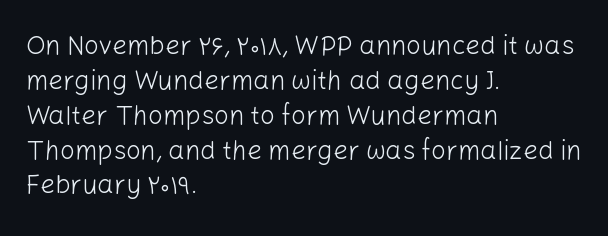
{"italic": "no", "bold": "no", "underline": "no", "align": "left", "line_spacing": "normal", "line_spacing_ratio": 1.34, "letter_spacing": "normal", "letter_spacing_em": 0.0, "glyph_px": 26}
